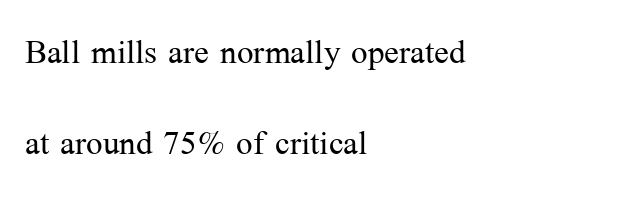
{"serif": "yes", "italic": "no", "bold": "no", "weight": "light", "width": "normal", "stroke_contrast": "medium", "x_height": "medium", "monospaced": "no", "underline": "no", "align": "left", "line_spacing": "loose", "line_spacing_ratio": 2.06, "letter_spacing": "normal", "letter_spacing_em": 0.0, "glyph_px": 44}
